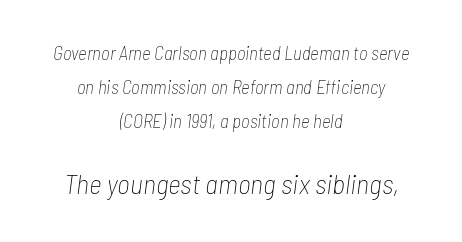
The image shows 28 px thin, condensed type, italic (leaning right); set centered, line spacing 1.8x, normal letter spacing, not underlined; the second (bottom) block is 1.47x larger; low stroke contrast and a medium x-height.
